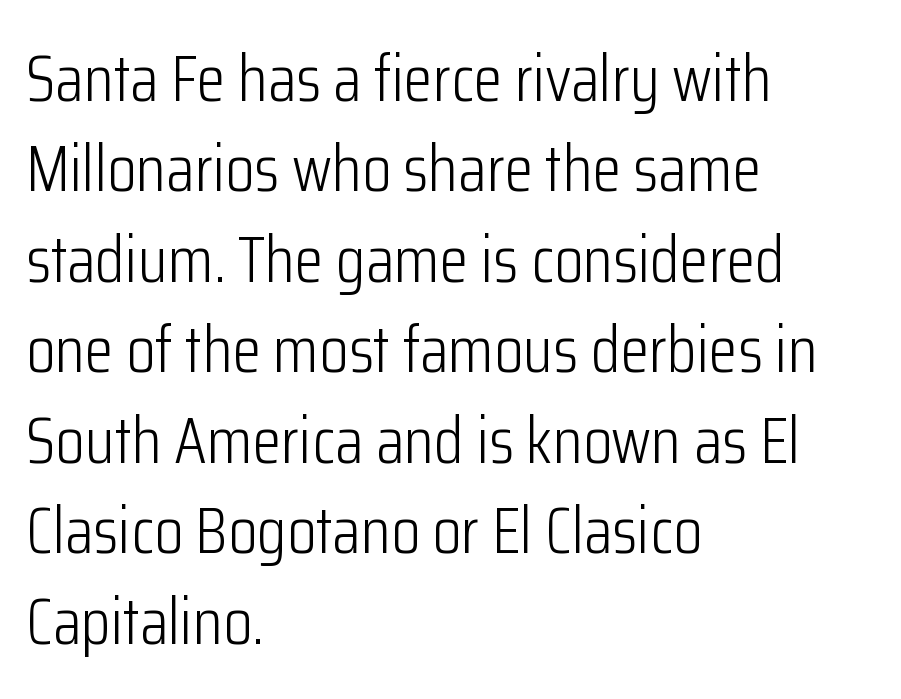
The image shows 66 px light, condensed sans-serif type, upright; set left-aligned, normal line spacing (1.37x), normal letter spacing, not underlined; low stroke contrast and a medium x-height.
